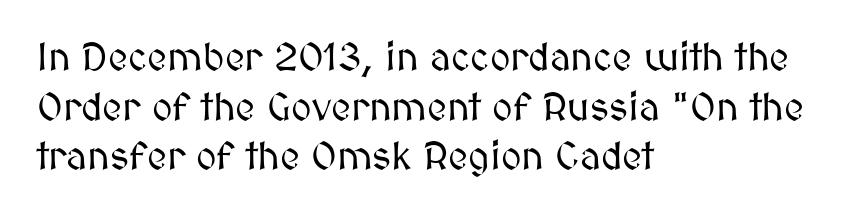
Q: Is the text italic (slanted)? A: No, it is upright.
Q: Is the text underlined? A: No.
Q: How is the paragraph aligned? A: Left-aligned.
Q: Is the spacing between letters normal or unusually wide? A: Normal.
Q: Is the spacing between lines tight, normal or loose? A: Normal.
Q: Width (condensed, normal, or wide)? A: Normal.
Q: Stroke contrast? A: Medium.
Q: x-height? A: Medium.
Q: Monospaced? A: No.
